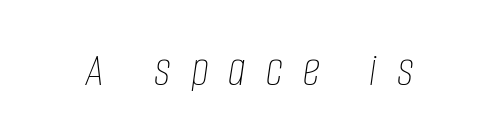
The image shows 50 px thin, condensed type, italic (leaning right); set unusually wide letter spacing (+0.4 em), not underlined; low stroke contrast and a large x-height.
